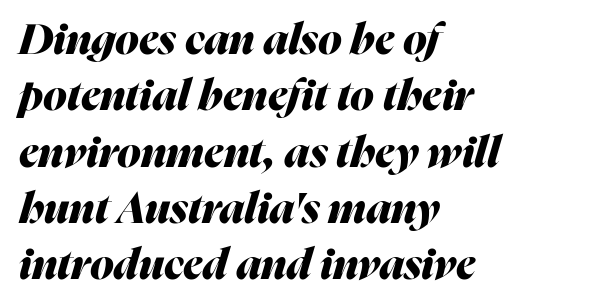
The image shows 43 px heavy type, italic (leaning right); set left-aligned, normal line spacing (1.31x), normal letter spacing, not underlined; medium stroke contrast and a medium x-height.
